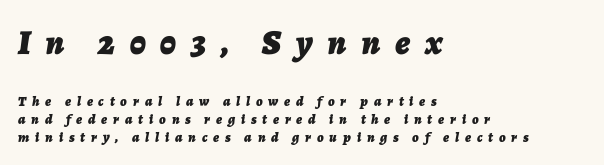
Q: Is the text bold? A: Yes.
Q: Is the text italic (slanted)? A: Yes, it leans right by about 7 degrees.
Q: Is the text underlined? A: No.
Q: How is the paragraph aligned? A: Left-aligned.
Q: Is the spacing between letters normal or unusually wide? A: Unusually wide.
Q: Is the spacing between lines tight, normal or loose? A: Normal.
Q: Which block of text is set in a larger size, the first (top) or the second (bottom)? A: The first (top) one.
Q: Width (condensed, normal, or wide)? A: Normal.
Q: Stroke contrast? A: Low.
Q: x-height? A: Medium.
Q: Monospaced? A: No.
